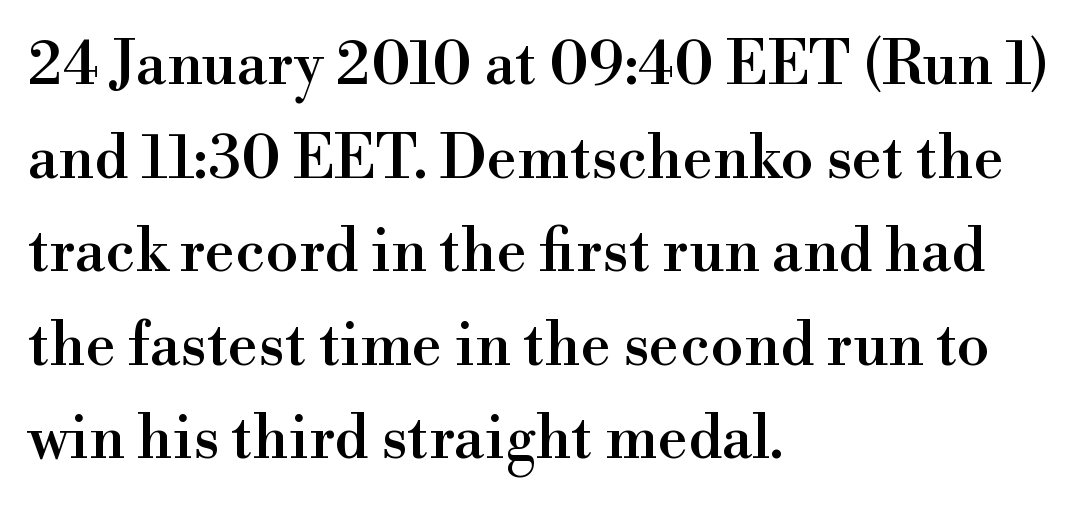
Q: Is the text italic (slanted)? A: No, it is upright.
Q: Is the typeface a serif or a sans-serif typeface? A: Serif.
Q: Is the text underlined? A: No.
Q: How is the paragraph aligned? A: Left-aligned.
Q: Is the spacing between letters normal or unusually wide? A: Normal.
Q: Is the spacing between lines tight, normal or loose? A: Normal.
Q: Width (condensed, normal, or wide)? A: Normal.
Q: x-height? A: Small.
Q: Monospaced? A: No.
